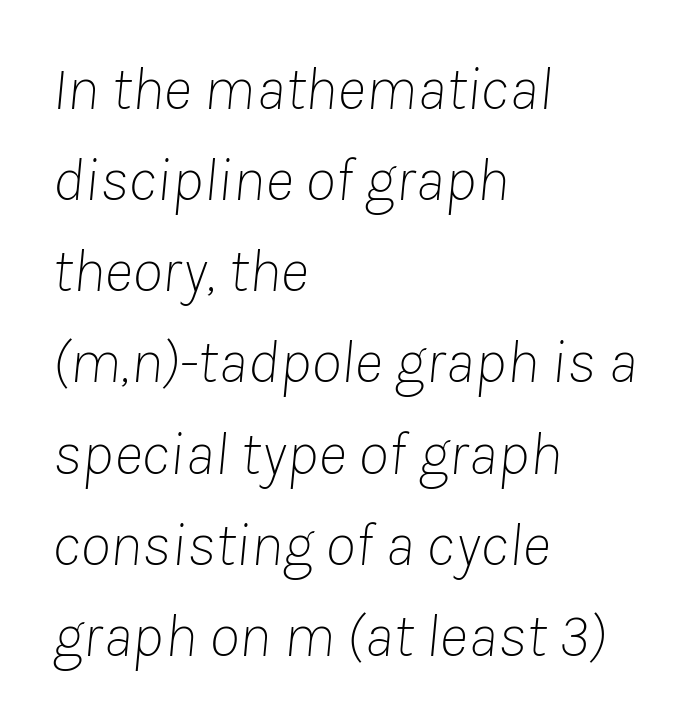
{"italic": "yes", "lean": "right", "slant_degrees": 8, "bold": "no", "weight": "thin", "width": "normal", "stroke_contrast": "low", "x_height": "medium", "monospaced": "no", "underline": "no", "align": "left", "line_spacing": "normal", "line_spacing_ratio": 1.47, "letter_spacing": "normal", "letter_spacing_em": 0.0, "glyph_px": 62}
